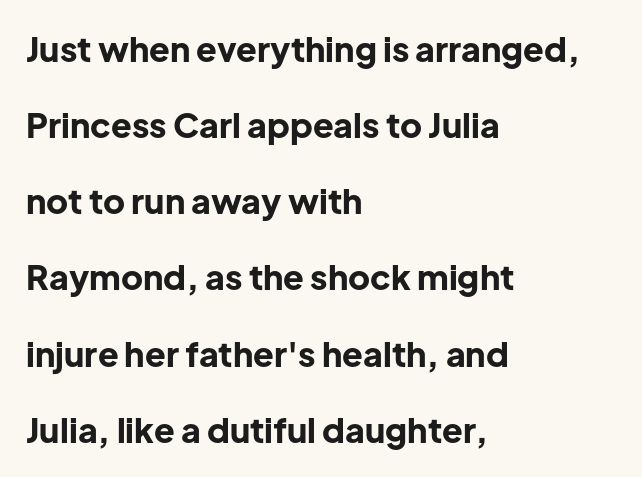
A typesetter would call this proportional, since set widths differ per character. The block of text is sparse from top to bottom, with ample space between rows. The type family on display is of the sans-serif kind. Posture: straight, roman, zero tilt. Casual observation: everything's shoved over to the left. The face used here is rendered with its standard letterfit.
